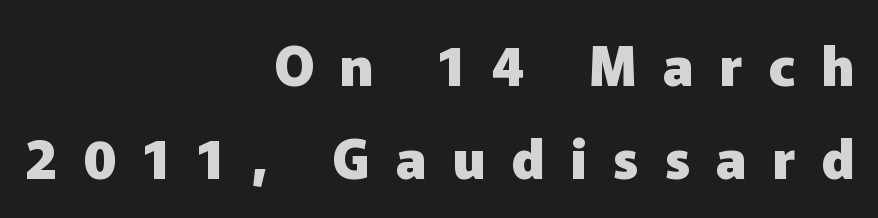
Decoration check: the copy has no underline. If you drew a line through each stem, it would be perfectly vertical. Caption: bold face, heavy strokes. The passage shown is typed in a proportional face where columns would drift. The letterforms stand isolated, each surrounded by extra space.
